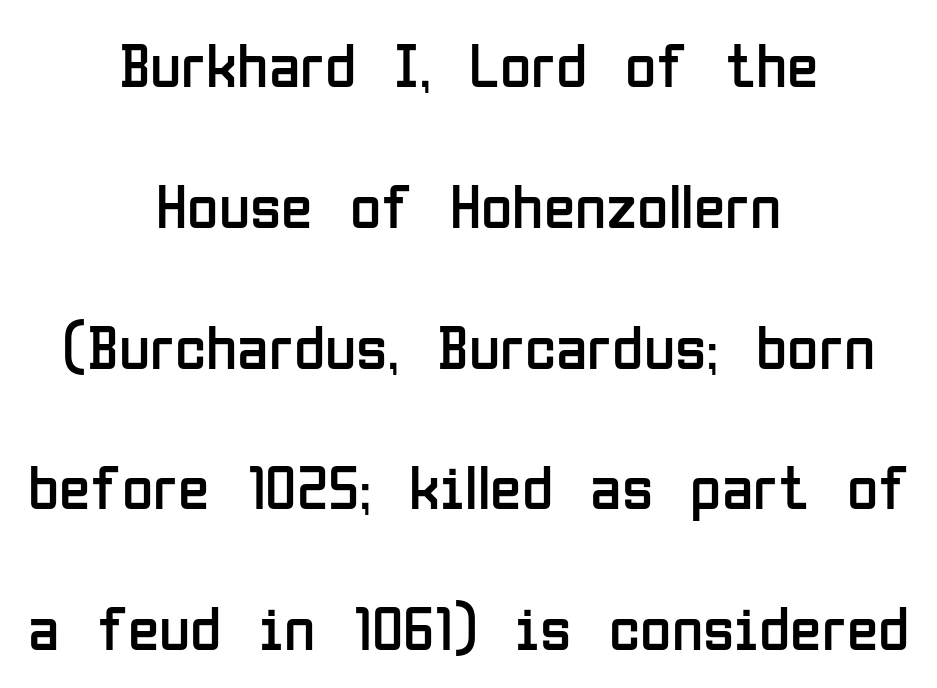
{"serif": "no", "italic": "no", "bold": "no", "weight": "regular", "width": "condensed", "stroke_contrast": "low", "x_height": "medium", "monospaced": "no", "underline": "no", "align": "center", "line_spacing": "loose", "line_spacing_ratio": 2.2, "letter_spacing": "normal", "letter_spacing_em": 0.0, "glyph_px": 64}
